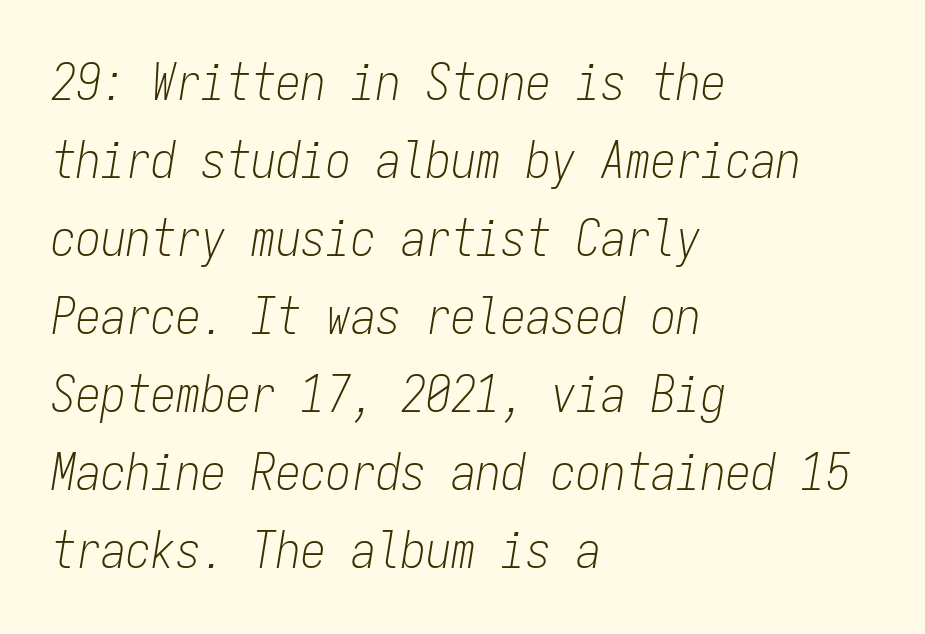
{"italic": "yes", "lean": "right", "slant_degrees": 9, "bold": "no", "weight": "light", "width": "condensed", "stroke_contrast": "low", "x_height": "medium", "monospaced": "yes", "underline": "no", "align": "left", "line_spacing": "normal", "line_spacing_ratio": 1.56, "letter_spacing": "normal", "letter_spacing_em": 0.0, "glyph_px": 50}
